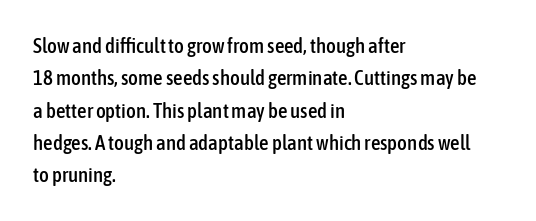
Q: Is the text italic (slanted)? A: No, it is upright.
Q: Is the text underlined? A: No.
Q: How is the paragraph aligned? A: Left-aligned.
Q: Is the spacing between letters normal or unusually wide? A: Normal.
Q: Is the spacing between lines tight, normal or loose? A: Normal.
